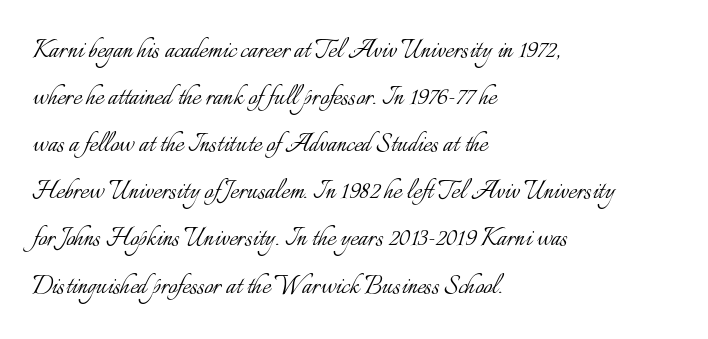
The image shows 31 px light type; set left-aligned, normal line spacing (1.52x), normal letter spacing, not underlined; low stroke contrast and a small x-height.
